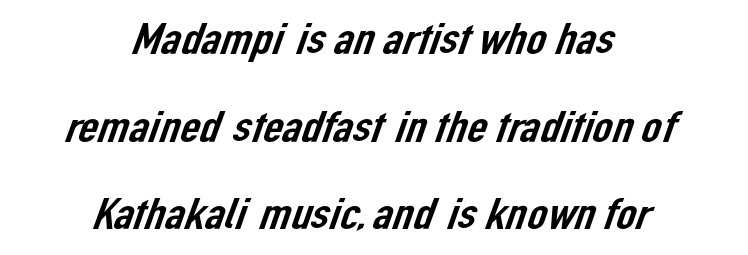
The face used here is a sans, in the tradition of grotesques and geometrics. Descender tails drop into unmarked territory. Tracking here is standard; glyphs follow each other at the usual distance. Proportional: the letters do not fall into vertical columns. A great deal of white space separates one row of letters from the next. Horizontal alignment here is central, giving a formal, balanced look.
